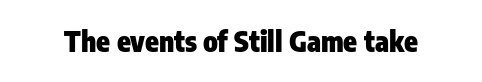
The image shows 28 px heavy, condensed sans-serif type, upright; set normal letter spacing, not underlined; low stroke contrast and a medium x-height.
